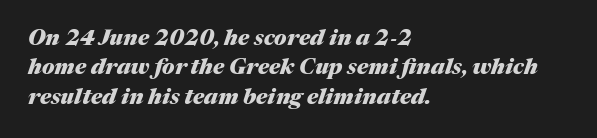
The image shows 22 px bold type, italic (leaning right); set left-aligned, normal line spacing (1.34x), normal letter spacing, not underlined.
